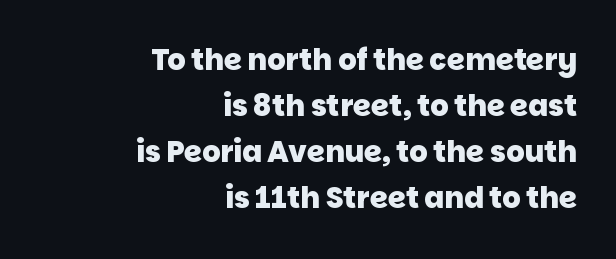
Leading matches the norm, producing a regular column. In terms of weight, the rendering is a true, heavy bold. Each letter keeps its own natural width here, so spacing adapts to shape. The passage shown is typeset with a sans-serif family. No word sits above an underline.
